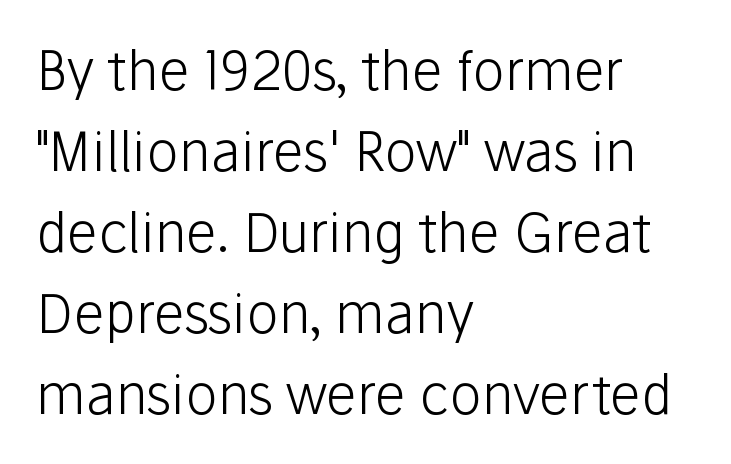
{"serif": "no", "italic": "no", "bold": "no", "weight": "light", "width": "normal", "stroke_contrast": "low", "x_height": "medium", "monospaced": "no", "underline": "no", "align": "left", "line_spacing": "normal", "line_spacing_ratio": 1.5, "letter_spacing": "normal", "letter_spacing_em": 0.0, "glyph_px": 54}
